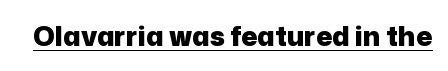
The letters stand straight up with perfectly vertical stems. Between one letter and the next there's only the usual sliver of space. Underlining? Definitely there. Strokes here are thick enough to call this a true bold.
